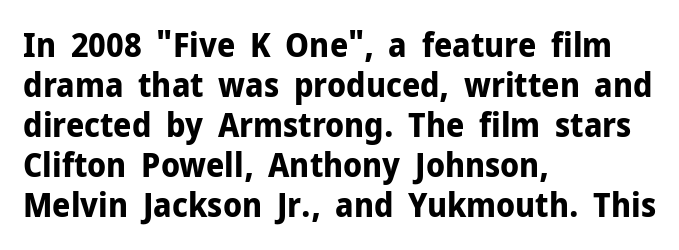
The image shows 33 px bold sans-serif type, upright; set left-aligned, line spacing 1.21x, normal letter spacing, not underlined; low stroke contrast and a medium x-height.
